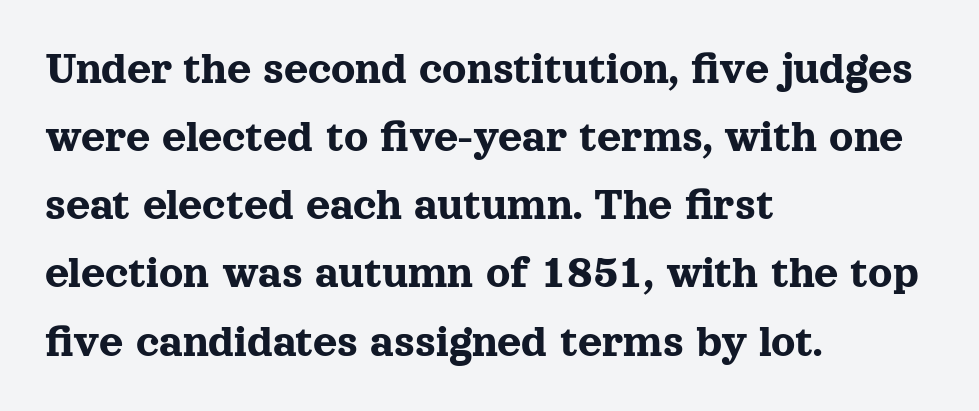
The image shows 47 px serif type, upright; set left-aligned, normal line spacing (1.45x), normal letter spacing, not underlined; a medium x-height.
